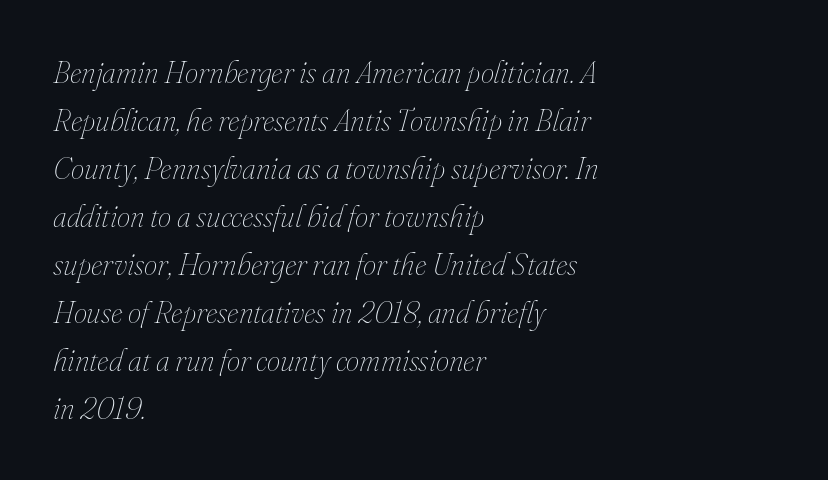
If you drew a ruler down the left edge, every line would touch it. Is the stroke heavy? The answer is a plain regular-or-lighter. The passage shown is not underscored anywhere. An italicized treatment has been applied to the whole sample. A normal amount of white space separates one row of letters from the next.
